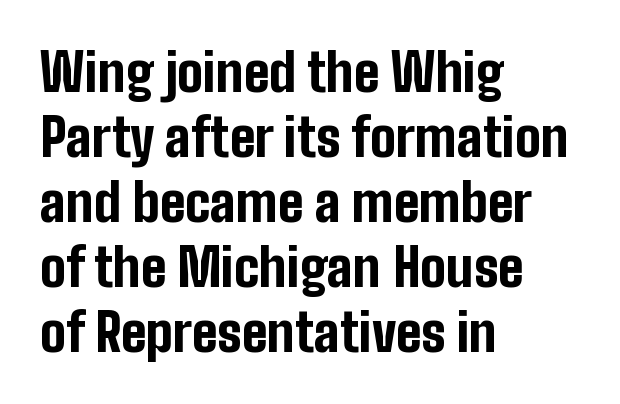
Q: Is the text bold? A: Yes.
Q: Is the text italic (slanted)? A: No, it is upright.
Q: Is the typeface a serif or a sans-serif typeface? A: Sans-serif.
Q: Is the text underlined? A: No.
Q: How is the paragraph aligned? A: Left-aligned.
Q: Is the spacing between letters normal or unusually wide? A: Normal.
Q: Is the spacing between lines tight, normal or loose? A: Normal.
Q: Width (condensed, normal, or wide)? A: Condensed.
Q: Stroke contrast? A: Low.
Q: x-height? A: Medium.
Q: Monospaced? A: No.
